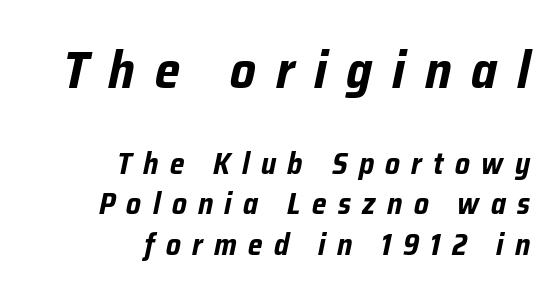
The image shows 52 px bold, condensed type, italic (leaning right); set right-aligned, normal line spacing (1.34x), unusually wide letter spacing (+0.38 em), not underlined; the first (top) block is 1.73x larger; low stroke contrast and a medium x-height.
